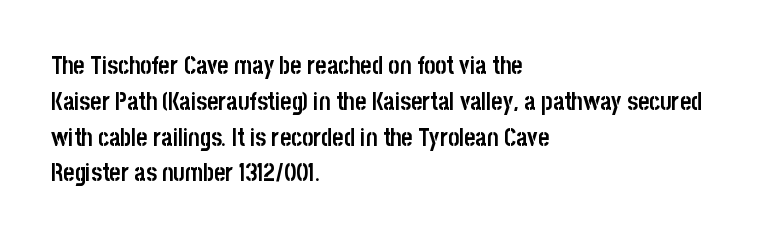
{"italic": "no", "bold": "yes", "underline": "no", "align": "left", "line_spacing": "normal", "line_spacing_ratio": 1.49, "letter_spacing": "normal", "letter_spacing_em": 0.0, "glyph_px": 24}
